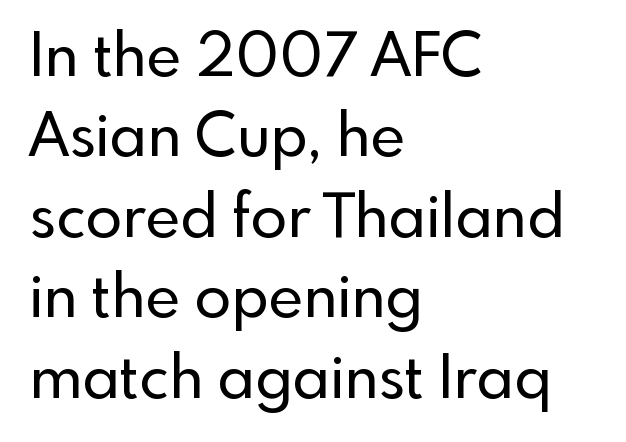
The image shows 60 px sans-serif type, upright; set left-aligned, normal line spacing (1.34x), normal letter spacing, not underlined; a small x-height.
